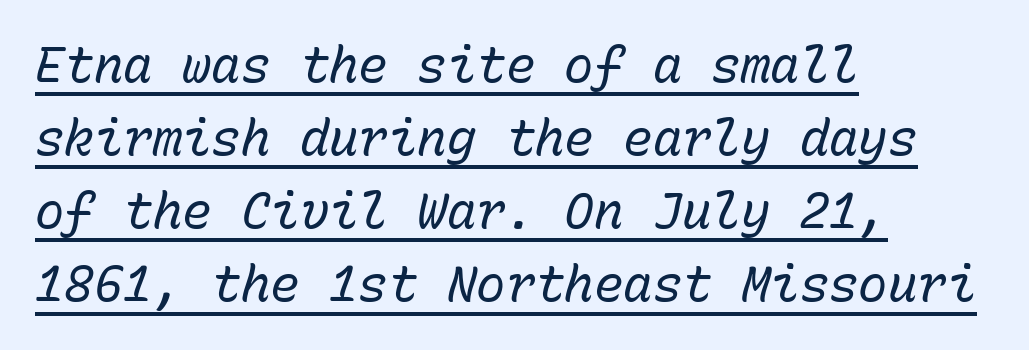
{"italic": "yes", "lean": "right", "slant_degrees": 15, "bold": "no", "weight": "regular", "width": "normal", "stroke_contrast": "low", "x_height": "medium", "monospaced": "yes", "underline": "yes", "align": "left", "line_spacing": "normal", "line_spacing_ratio": 1.49, "letter_spacing": "normal", "letter_spacing_em": 0.0, "glyph_px": 49}
